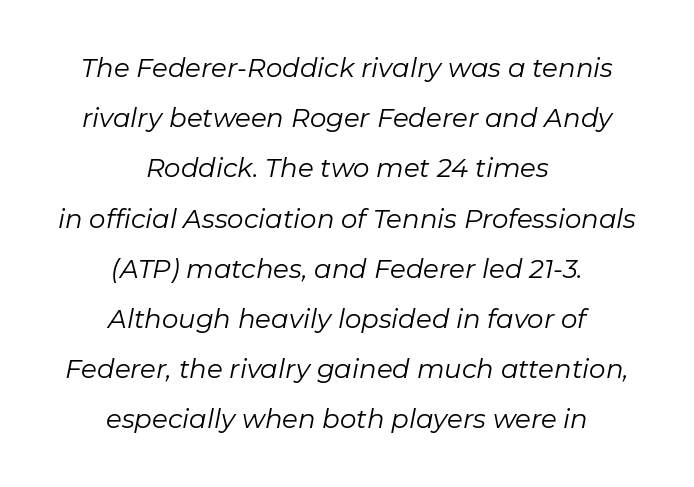
Typeset on center — no edge is straight. Counters stay open thanks to moderate or lighter strokes. Leading: increased. The lettering tilts uniformly, giving the passage an italic look. This rendering features lettering with no underline.
